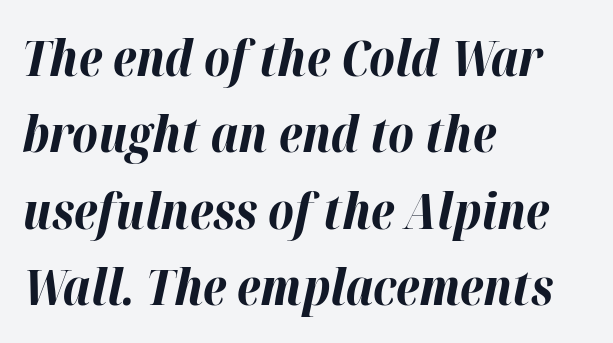
Lines of text with bare space underneath. Left-aligned paragraph, ragged on the right. Is this a fixed-width face? No — the glyphs have proportional, varying widths. Here the glyphs are tracked normally, forming tight word shapes.
